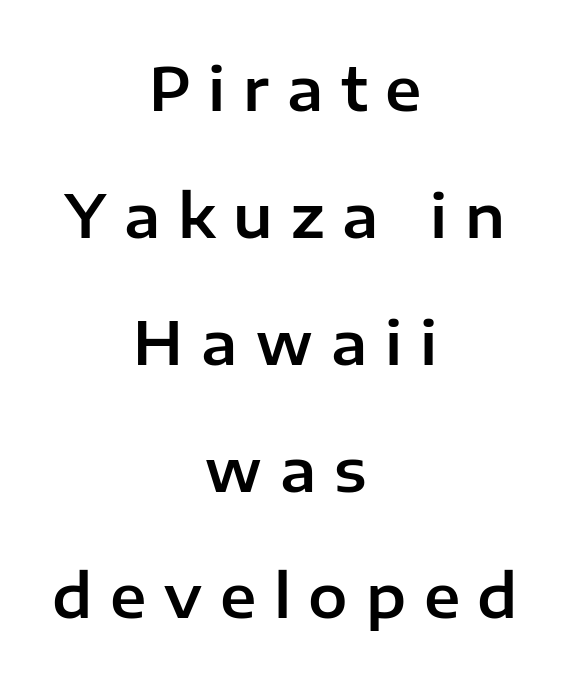
Line spacing here is loose. Looks like regular typesetting: each glyph gets only the width it needs. Note: no serifs on the glyphs. Glyph-to-glyph distance is far greater than everyday printed text. When letters stand straight like this, we call the style roman or upright. A clean baseline with only descenders dipping below it.
